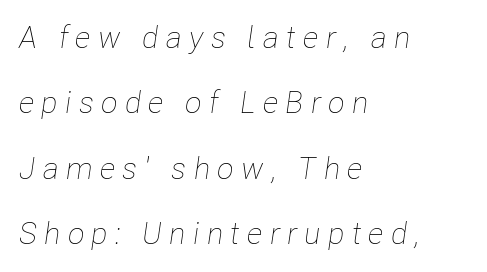
Q: Is the text bold? A: No.
Q: Is the text italic (slanted)? A: Yes, it leans right by about 8 degrees.
Q: Is the text underlined? A: No.
Q: How is the paragraph aligned? A: Left-aligned.
Q: Is the spacing between letters normal or unusually wide? A: Unusually wide.
Q: Is the spacing between lines tight, normal or loose? A: Loose.
Q: Width (condensed, normal, or wide)? A: Condensed.
Q: Stroke contrast? A: Low.
Q: x-height? A: Medium.
Q: Monospaced? A: No.
